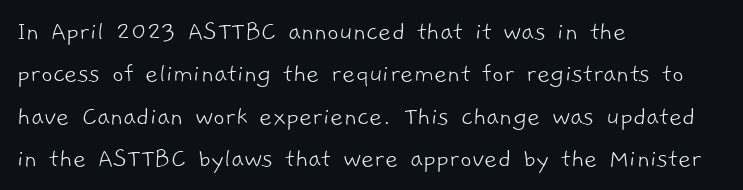
The leading is moderate, giving the passage an even texture. Is this a fixed-width face? No — the glyphs have proportional, varying widths. Caption: standard tracking, unaltered. A sans-serif font was chosen for this passage.
